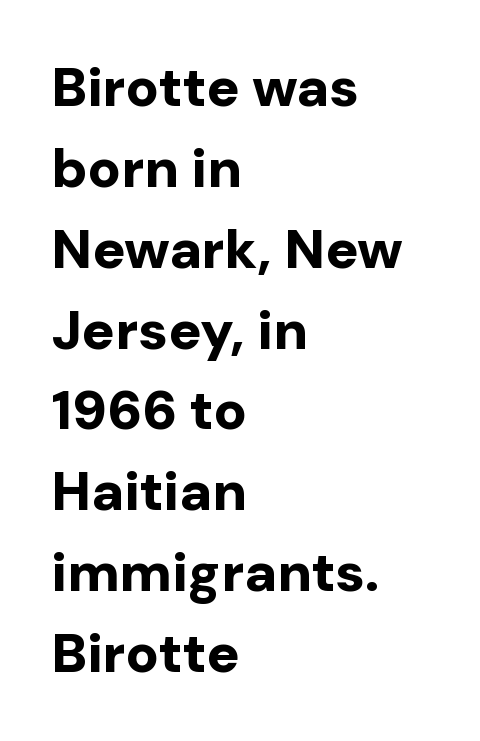
Quick note: not italic, upright. The lines in this sample share a left origin and differ only in where they stop. This sample uses a sans-serif face. This sample has the flowing, uneven cadence of proportional lettering.
